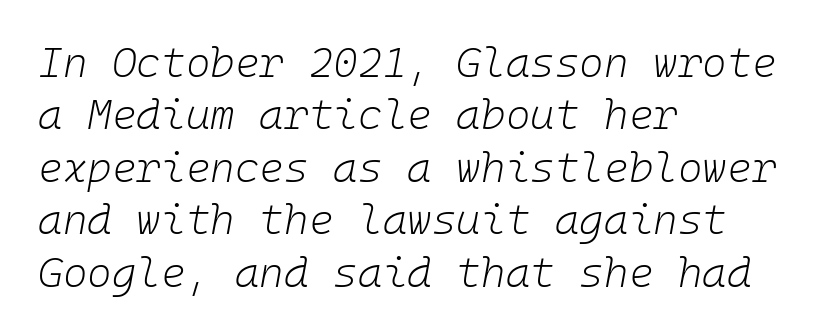
The image shows 42 px light type, italic (leaning right), monospaced; set left-aligned, normal line spacing (1.25x), normal letter spacing, not underlined; low stroke contrast and a medium x-height.
